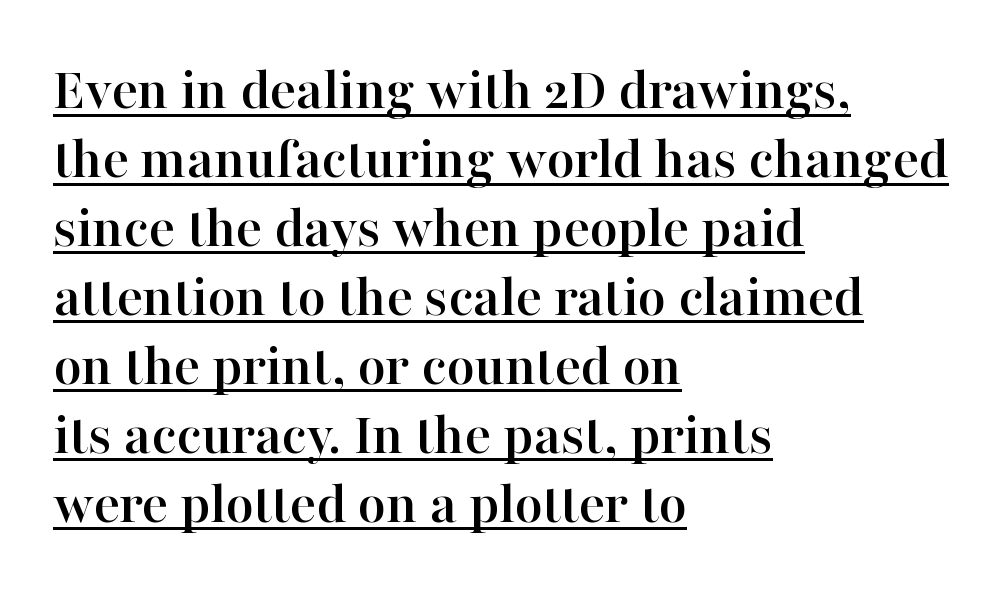
Style check: upright. The horizontal fit of the characters is conventional and even. The typesetter chose a ragged-right arrangement here. The passage shown is typed in a proportional face where columns would drift.
